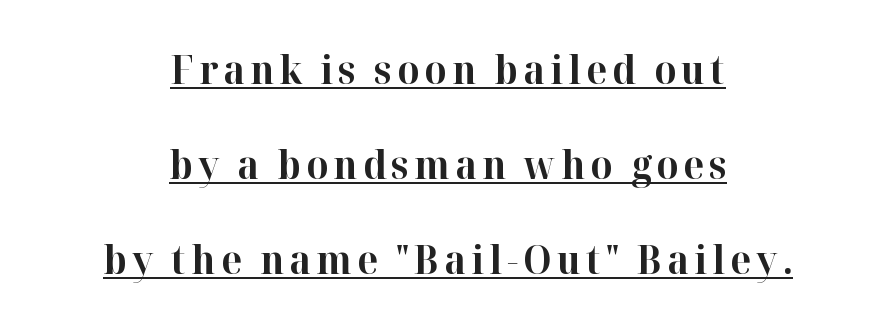
Q: Is the text bold? A: Yes.
Q: Is the text italic (slanted)? A: No, it is upright.
Q: Is the typeface a serif or a sans-serif typeface? A: Serif.
Q: Is the text underlined? A: Yes.
Q: How is the paragraph aligned? A: Centered.
Q: Is the spacing between lines tight, normal or loose? A: Loose.
Q: Width (condensed, normal, or wide)? A: Normal.
Q: Stroke contrast? A: High.
Q: x-height? A: Medium.
Q: Monospaced? A: No.
